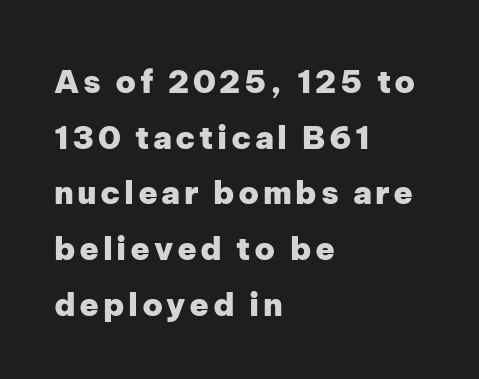
The ragged edge is on the right, which tells us the setting is flush left. Is this a fixed-width face? No — the glyphs have proportional, varying widths. The foot of each line stays bare and open. Italic: no, the glyphs are upright roman.
